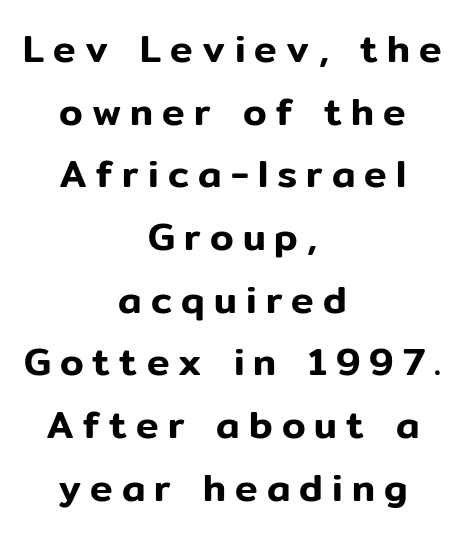
The image shows 38 px sans-serif type, upright; set centered, normal line spacing (1.65x), unusually wide letter spacing (+0.24 em), not underlined; low stroke contrast and a medium x-height.
